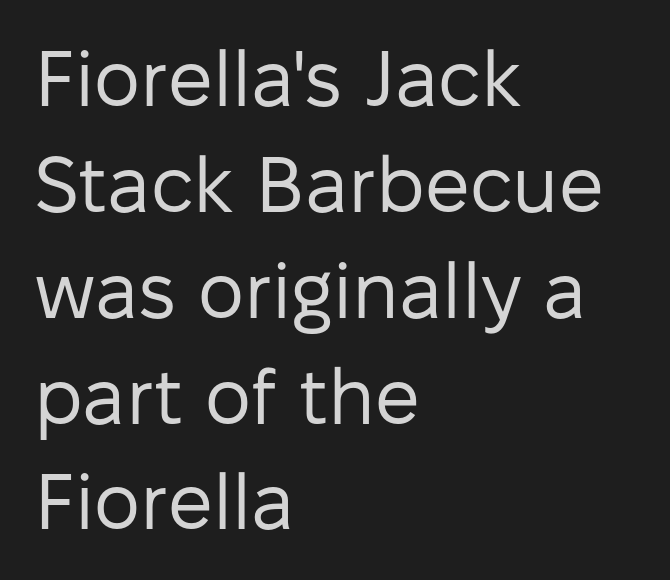
Q: Is the text bold? A: No.
Q: Is the text italic (slanted)? A: No, it is upright.
Q: Is the typeface a serif or a sans-serif typeface? A: Sans-serif.
Q: Is the text underlined? A: No.
Q: How is the paragraph aligned? A: Left-aligned.
Q: Is the spacing between letters normal or unusually wide? A: Normal.
Q: Is the spacing between lines tight, normal or loose? A: Normal.
Q: Width (condensed, normal, or wide)? A: Normal.
Q: Stroke contrast? A: Low.
Q: x-height? A: Medium.
Q: Monospaced? A: No.
